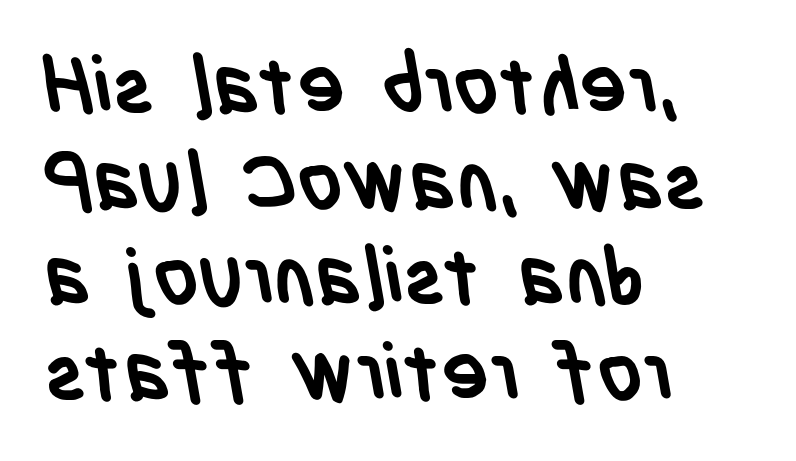
The image shows 79 px semibold, condensed sans-serif type; set left-aligned, line spacing 1.21x, normal letter spacing, not underlined; low stroke contrast and a large x-height.
